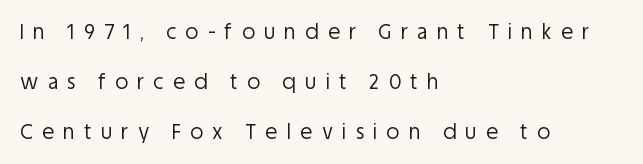
{"italic": "no", "bold": "no", "underline": "no", "align": "left", "line_spacing": "loose", "line_spacing_ratio": 2.49, "letter_spacing": "wide", "letter_spacing_em": 0.46, "glyph_px": 20}
